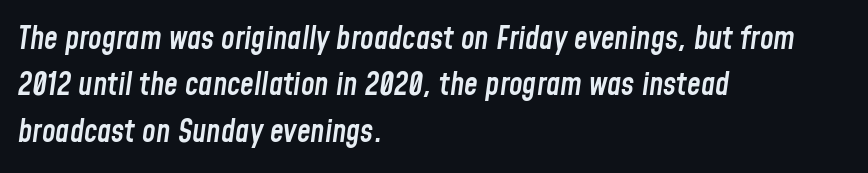
The image shows 31 px semibold, condensed type, italic (leaning right); set left-aligned, normal line spacing (1.5x), normal letter spacing, not underlined; low stroke contrast and a medium x-height.
